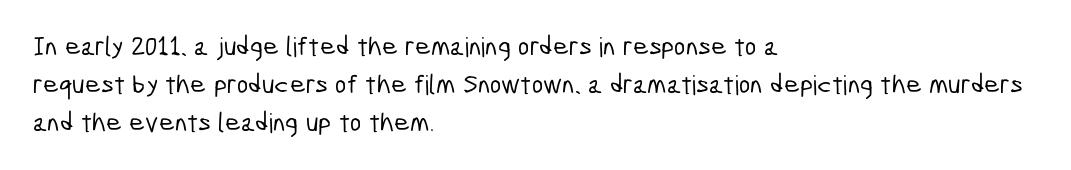
The image shows 27 px text type; set left-aligned, normal line spacing (1.4x), normal letter spacing, not underlined.
